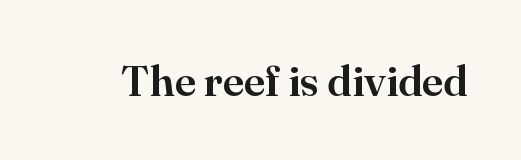
{"serif": "yes", "italic": "no", "width": "normal", "stroke_contrast": "high", "x_height": "small", "monospaced": "no", "underline": "no", "letter_spacing": "normal", "letter_spacing_em": 0.0, "glyph_px": 43}
